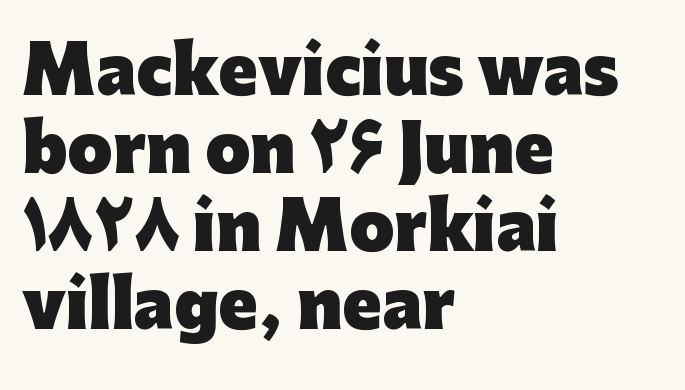
{"serif": "no", "italic": "no", "bold": "yes", "weight": "heavy", "width": "normal", "stroke_contrast": "low", "x_height": "medium", "monospaced": "no", "underline": "no", "align": "left", "line_spacing_ratio": 1.2, "letter_spacing": "normal", "letter_spacing_em": 0.0, "glyph_px": 65}
